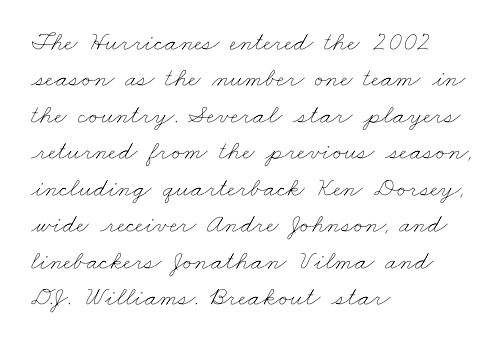
Q: Is the text bold? A: No.
Q: Is the text underlined? A: No.
Q: How is the paragraph aligned? A: Left-aligned.
Q: Is the spacing between letters normal or unusually wide? A: Normal.
Q: Is the spacing between lines tight, normal or loose? A: Normal.
